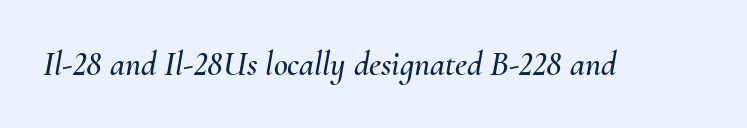
The image shows 34 px text type, italic (leaning right); set normal letter spacing, not underlined; medium stroke contrast and a small x-height.
